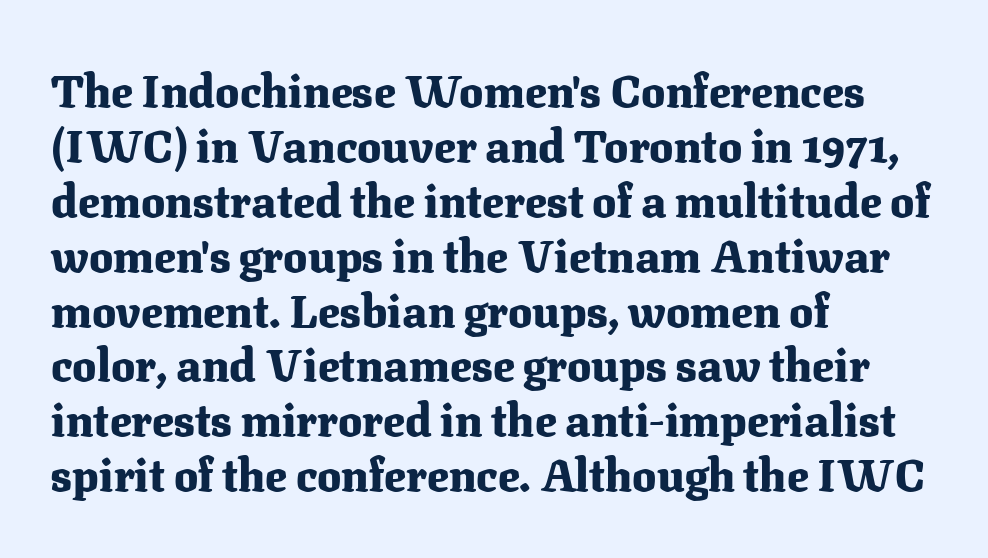
Letters rest on an invisible, unmarked baseline. This sample is left-justified, so line endings fall wherever the words run out. Weight: bold. Every stem runs plumb, perpendicular to the baseline.
